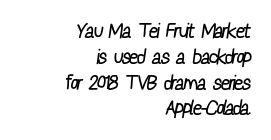
The image shows 20 px text type; set right-aligned, normal line spacing (1.29x), normal letter spacing, not underlined.
